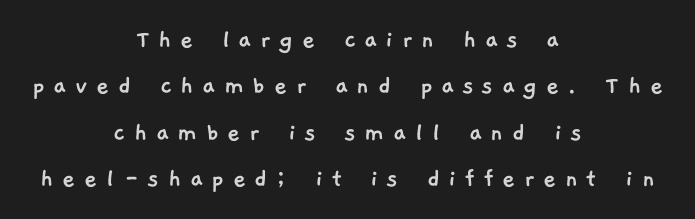
Q: Is the typeface a serif or a sans-serif typeface? A: Sans-serif.
Q: Is the text underlined? A: No.
Q: How is the paragraph aligned? A: Centered.
Q: Is the spacing between letters normal or unusually wide? A: Unusually wide.
Q: Is the spacing between lines tight, normal or loose? A: Normal.
Q: Width (condensed, normal, or wide)? A: Normal.
Q: Stroke contrast? A: Low.
Q: x-height? A: Medium.
Q: Monospaced? A: No.
